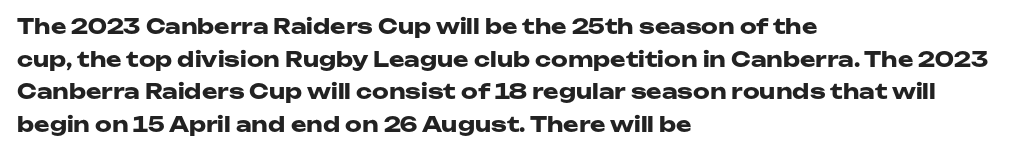
The rendering anchors every line to the left-hand side. In terms of posture, this sample is upright. This sample uses plain, unmodified letter spacing. The gap between lines stays unmarked.
